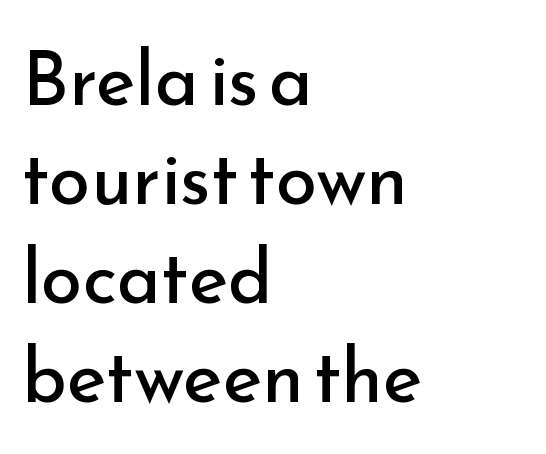
This sample is left-justified, so line endings fall wherever the words run out. You can tell from the bare stems that sans-serif type was used. Tracking value appears to be zero — textbook default spacing. This sample has the flowing, uneven cadence of proportional lettering. Anything drawn beneath the words? Only blank space.
